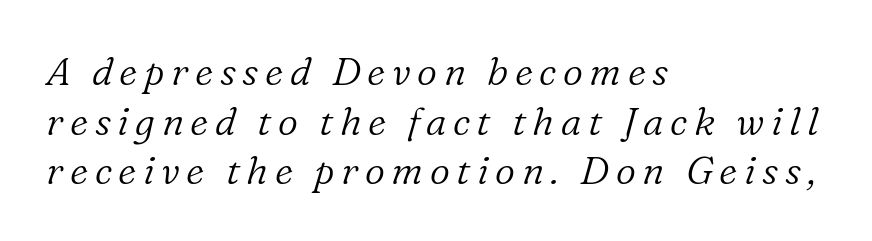
{"serif": "yes", "italic": "yes", "lean": "right", "slant_degrees": 16, "bold": "no", "weight": "light", "width": "normal", "stroke_contrast": "low", "x_height": "medium", "monospaced": "no", "underline": "no", "align": "left", "line_spacing": "normal", "line_spacing_ratio": 1.27, "glyph_px": 39}
